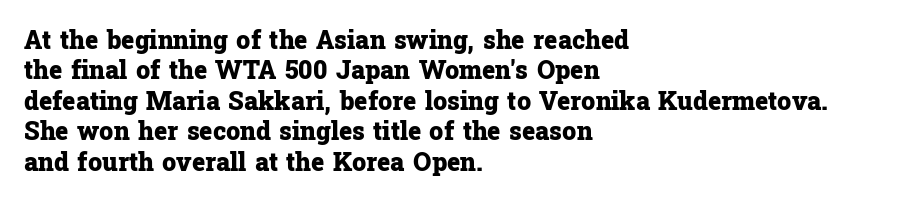
Each line starts at the same left margin while the right side varies. Words appear dense and cohesive because spacing is normal. What weight is shown? A full bold with thick strokes. Nope, not italic — everything's standing straight.
